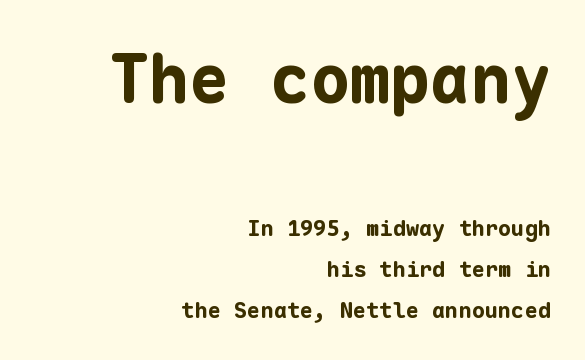
The emphasis by scale lands on block number one, above. Descenders are the only things crossing below the line. The strokes are fattened all the way to bold. Posture: straight, roman, zero tilt.
